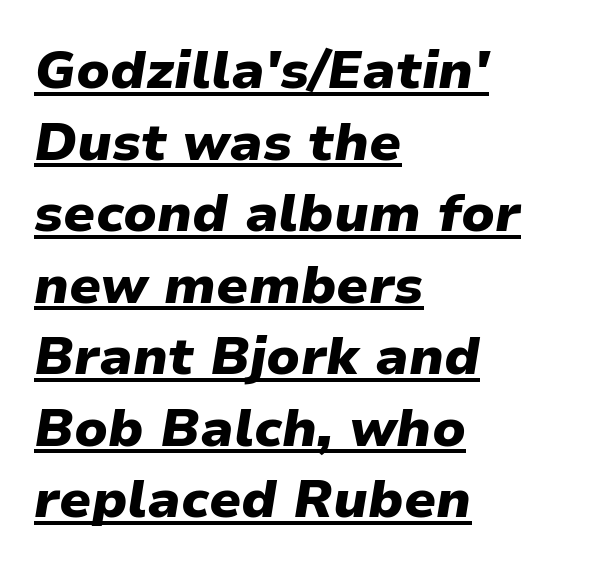
{"italic": "yes", "lean": "right", "slant_degrees": 9, "bold": "yes", "weight": "heavy", "width": "normal", "stroke_contrast": "low", "x_height": "medium", "monospaced": "no", "underline": "yes", "align": "left", "line_spacing": "normal", "line_spacing_ratio": 1.35, "letter_spacing": "normal", "letter_spacing_em": 0.0, "glyph_px": 53}
